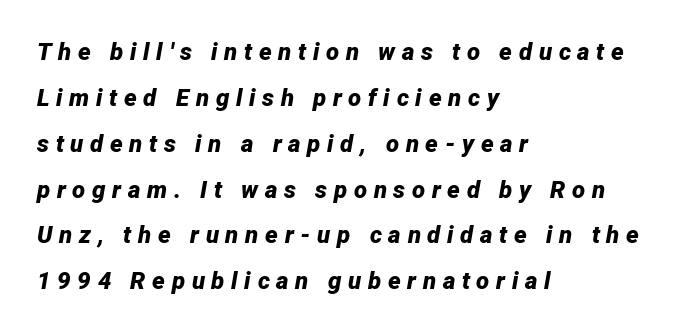
{"italic": "yes", "lean": "right", "slant_degrees": 12, "bold": "yes", "underline": "no", "align": "left", "line_spacing": "loose", "line_spacing_ratio": 1.91, "letter_spacing": "wide", "letter_spacing_em": 0.28, "glyph_px": 24}
